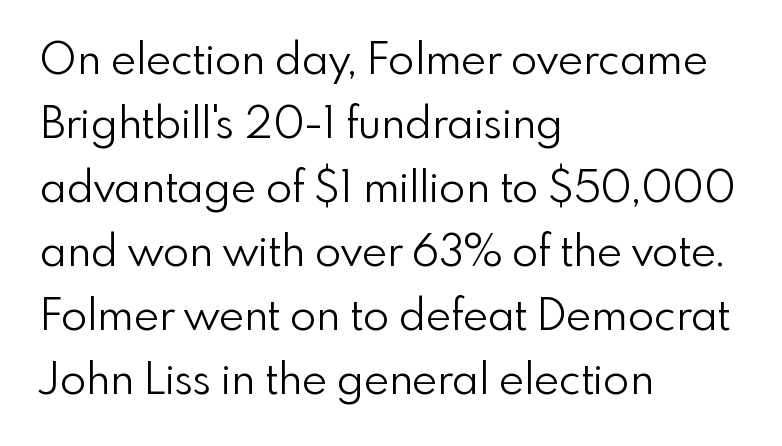
The image shows 43 px light sans-serif type, upright; set left-aligned, normal line spacing (1.49x), normal letter spacing, not underlined; low stroke contrast and a small x-height.
